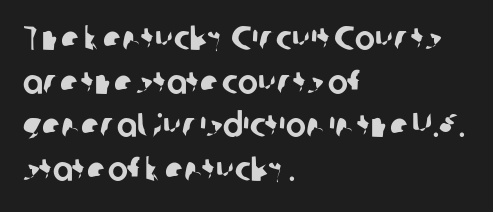
{"serif": "no", "width": "normal", "stroke_contrast": "low", "x_height": "medium", "monospaced": "no", "underline": "no", "align": "left", "line_spacing": "normal", "line_spacing_ratio": 1.28, "letter_spacing": "normal", "letter_spacing_em": 0.0, "glyph_px": 34}
